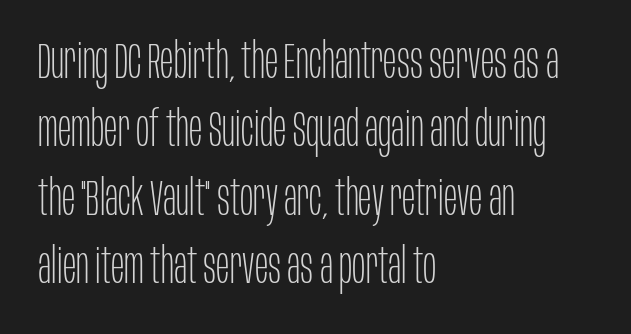
Q: Is the text bold? A: No.
Q: Is the text italic (slanted)? A: No, it is upright.
Q: Is the typeface a serif or a sans-serif typeface? A: Sans-serif.
Q: Is the text underlined? A: No.
Q: How is the paragraph aligned? A: Left-aligned.
Q: Is the spacing between letters normal or unusually wide? A: Normal.
Q: Is the spacing between lines tight, normal or loose? A: Normal.
Q: Width (condensed, normal, or wide)? A: Condensed.
Q: Stroke contrast? A: Low.
Q: x-height? A: Large.
Q: Monospaced? A: No.
